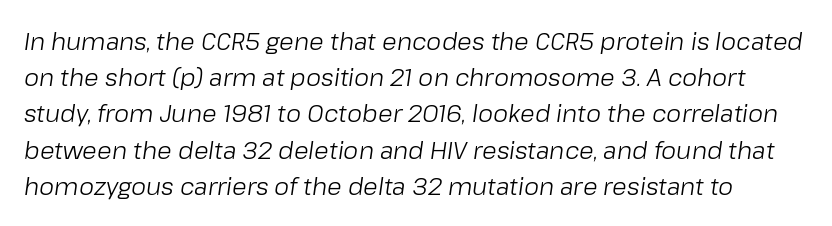
Q: Is the text bold? A: No.
Q: Is the text italic (slanted)? A: Yes, it leans right by about 8 degrees.
Q: Is the text underlined? A: No.
Q: Is the spacing between letters normal or unusually wide? A: Normal.
Q: Is the spacing between lines tight, normal or loose? A: Normal.
